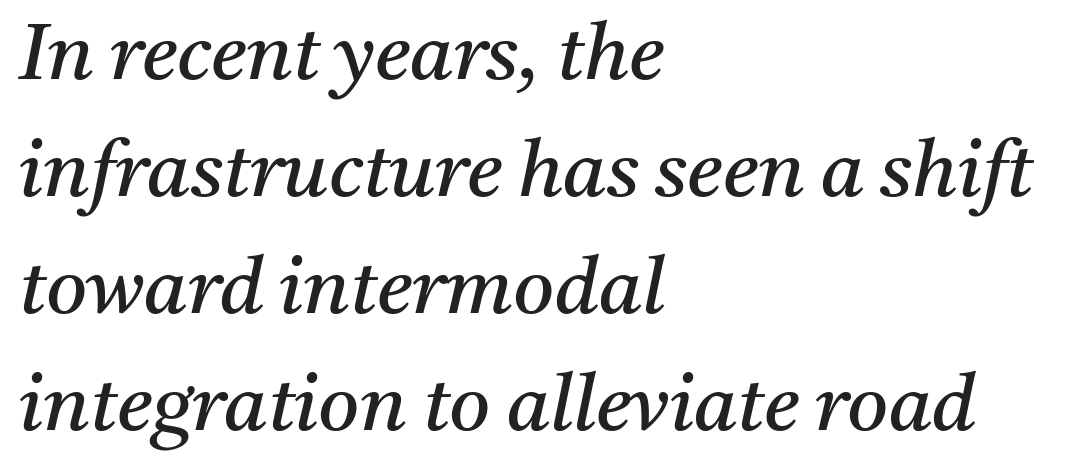
The image shows 79 px regular-weight serif type, italic (leaning right); set left-aligned, normal line spacing (1.48x), normal letter spacing, not underlined; medium stroke contrast and a medium x-height.
